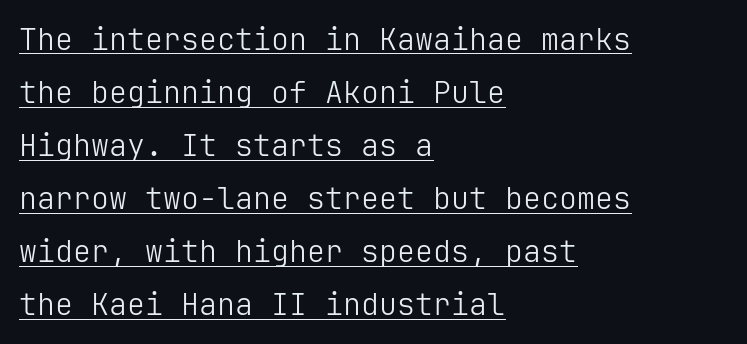
The font family rendered here belongs to the sans-serif group. The rendering keeps characters at their native spacing. Each line starts at the same left margin while the right side varies. The characters are drawn with everyday or finer stroke widths.
